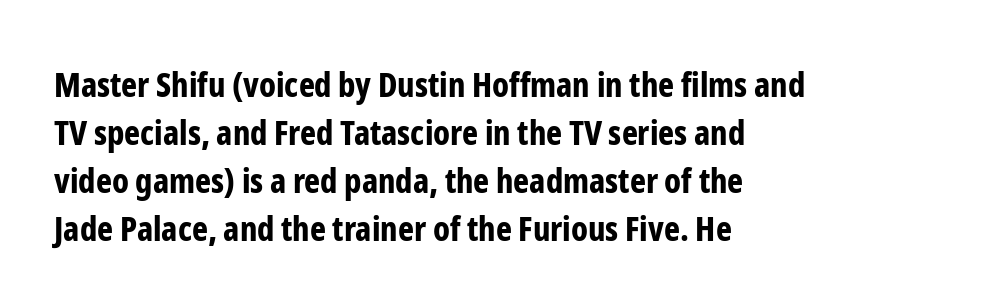
Q: Is the text bold? A: Yes.
Q: Is the text italic (slanted)? A: No, it is upright.
Q: Is the typeface a serif or a sans-serif typeface? A: Sans-serif.
Q: Is the text underlined? A: No.
Q: How is the paragraph aligned? A: Left-aligned.
Q: Is the spacing between letters normal or unusually wide? A: Normal.
Q: Is the spacing between lines tight, normal or loose? A: Normal.
Q: Width (condensed, normal, or wide)? A: Condensed.
Q: Stroke contrast? A: Low.
Q: x-height? A: Medium.
Q: Monospaced? A: No.
